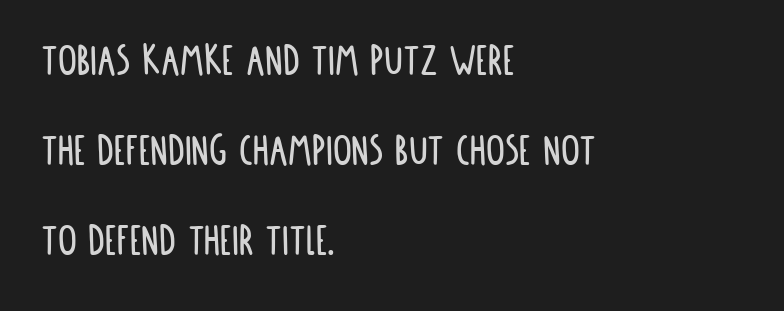
The image shows 47 px condensed sans-serif type, upright; set left-aligned, loose line spacing (1.92x), normal letter spacing, not underlined; low stroke contrast and a large x-height.
